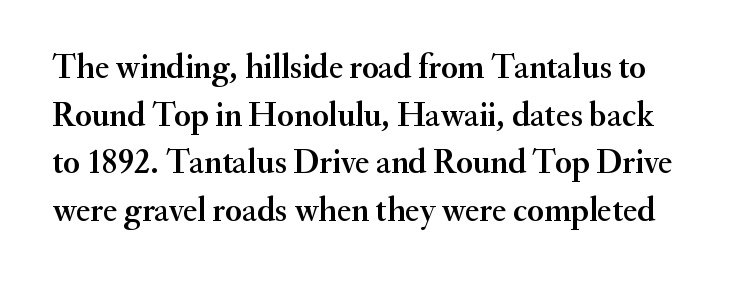
{"serif": "yes", "italic": "no", "width": "normal", "stroke_contrast": "medium", "x_height": "small", "monospaced": "no", "underline": "no", "line_spacing": "normal", "line_spacing_ratio": 1.4, "letter_spacing": "normal", "letter_spacing_em": 0.0, "glyph_px": 34}
